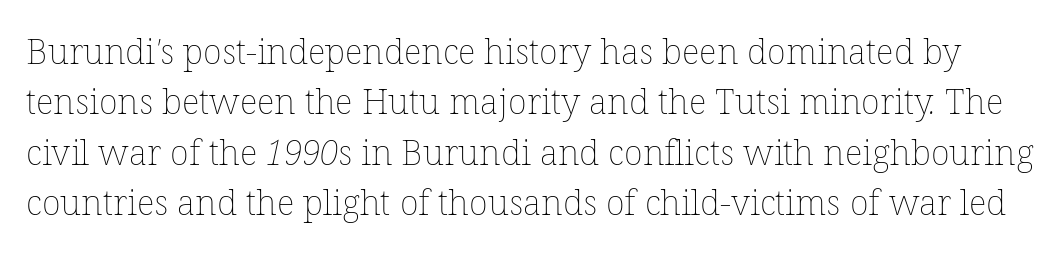
{"bold": "no", "weight": "thin", "width": "normal", "stroke_contrast": "low", "x_height": "medium", "monospaced": "no", "underline": "no", "line_spacing": "normal", "line_spacing_ratio": 1.44, "letter_spacing": "normal", "letter_spacing_em": 0.0, "glyph_px": 35}
